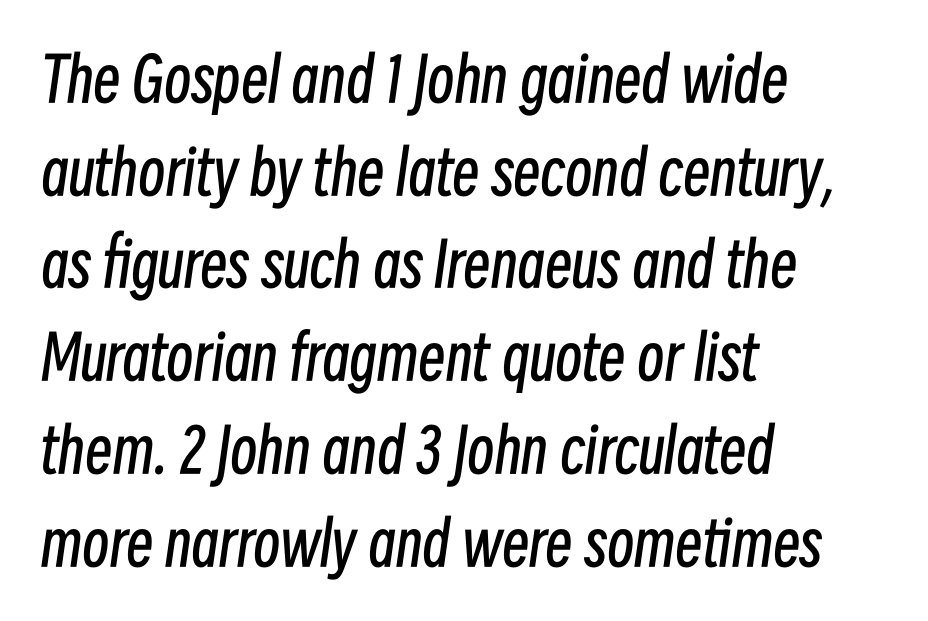
Q: Is the text bold? A: No.
Q: Is the text italic (slanted)? A: Yes, it leans right by about 8 degrees.
Q: Is the text underlined? A: No.
Q: How is the paragraph aligned? A: Left-aligned.
Q: Is the spacing between letters normal or unusually wide? A: Normal.
Q: Is the spacing between lines tight, normal or loose? A: Normal.
Q: Width (condensed, normal, or wide)? A: Condensed.
Q: Stroke contrast? A: Low.
Q: x-height? A: Medium.
Q: Monospaced? A: No.
